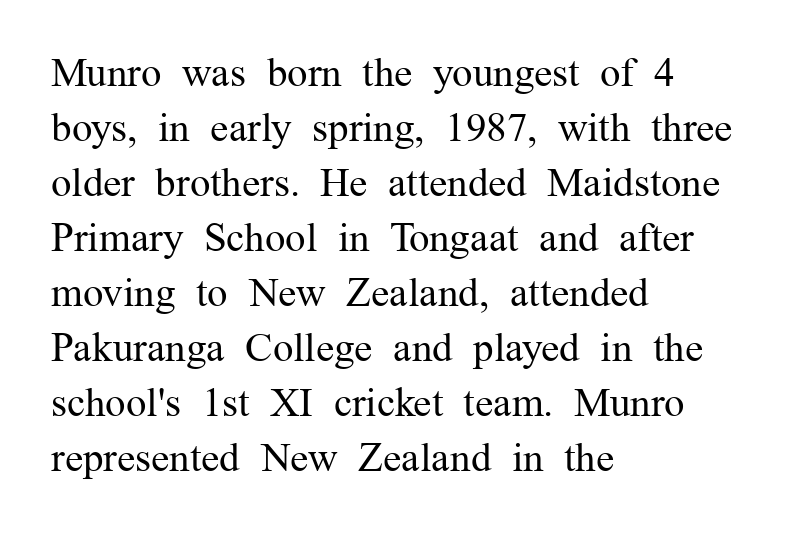
The passage shown has conventional tracking throughout. The strip under each line holds only bare page. Layout note: lines flush left. Serifs: yes, visible at the terminals of the letterforms. Here the designer chose a conventional face with non-uniform glyph widths. Quick note: not italic, upright.
